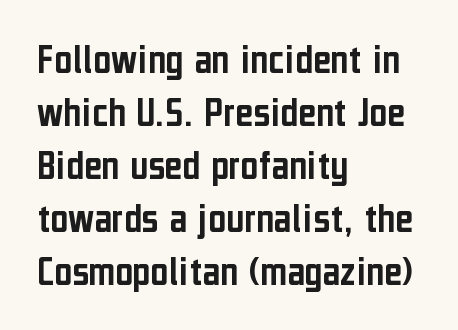
Q: Is the text italic (slanted)? A: No, it is upright.
Q: Is the typeface a serif or a sans-serif typeface? A: Sans-serif.
Q: Is the text underlined? A: No.
Q: How is the paragraph aligned? A: Left-aligned.
Q: Is the spacing between letters normal or unusually wide? A: Normal.
Q: Width (condensed, normal, or wide)? A: Condensed.
Q: Stroke contrast? A: Low.
Q: x-height? A: Medium.
Q: Monospaced? A: No.
